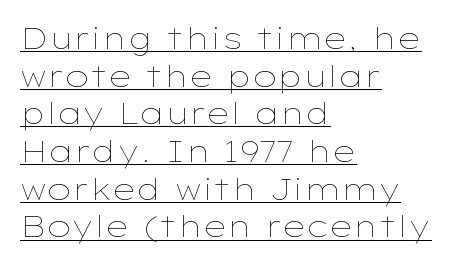
The image shows 29 px thin, wide type, upright; set left-aligned, normal line spacing (1.3x), normal letter spacing, underlined; low stroke contrast and a medium x-height.
